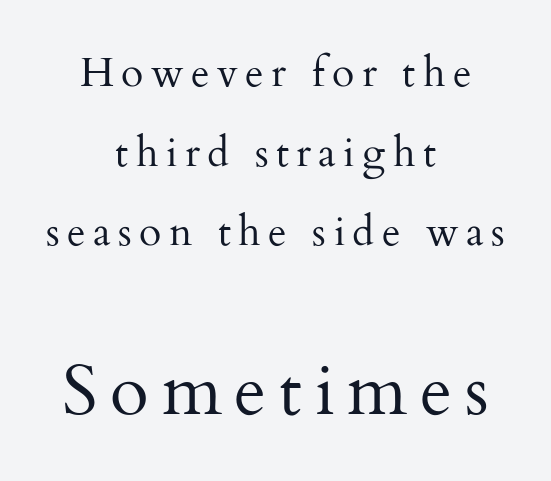
Q: Is the text bold? A: No.
Q: Is the text italic (slanted)? A: No, it is upright.
Q: Is the typeface a serif or a sans-serif typeface? A: Serif.
Q: Is the text underlined? A: No.
Q: How is the paragraph aligned? A: Centered.
Q: Is the spacing between lines tight, normal or loose? A: Loose.
Q: Which block of text is set in a larger size, the first (top) or the second (bottom)? A: The second (bottom) one.
Q: Width (condensed, normal, or wide)? A: Normal.
Q: Stroke contrast? A: Medium.
Q: x-height? A: Small.
Q: Monospaced? A: No.
